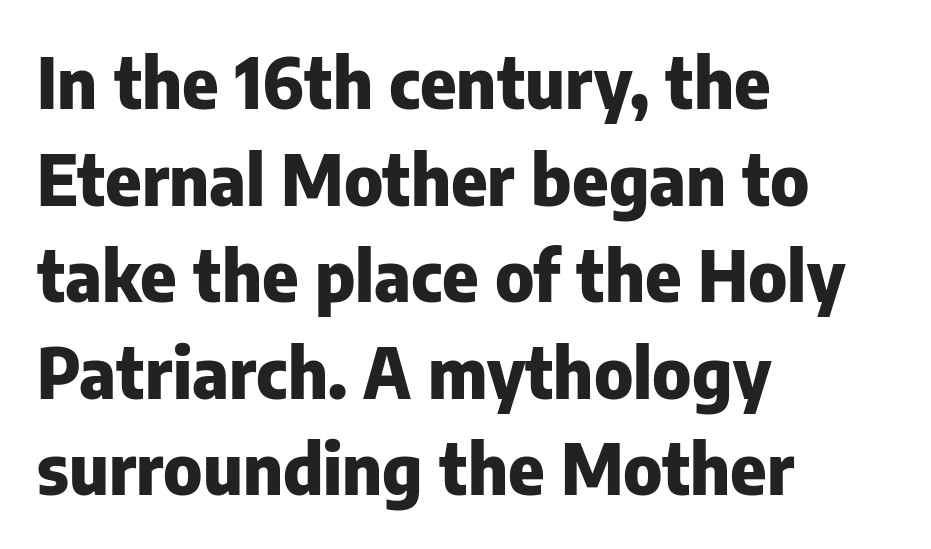
The image shows 69 px heavy sans-serif type, upright; set left-aligned, normal line spacing (1.4x), normal letter spacing, not underlined; low stroke contrast and a medium x-height.
